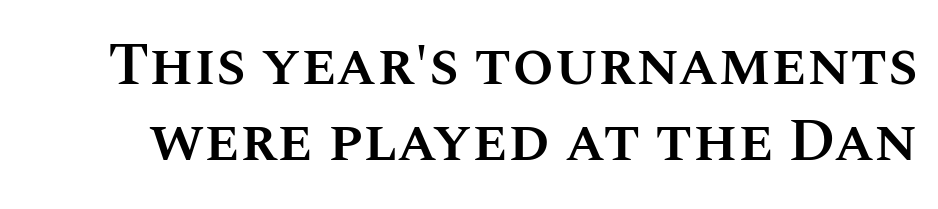
The image shows 60 px semibold type, upright; set normal line spacing (1.27x), normal letter spacing, not underlined; medium stroke contrast and a large x-height.
